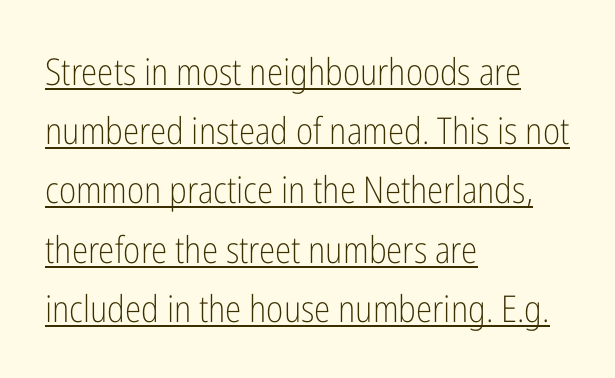
Does the type have serifs? No, each stem ends abruptly. Nope, not italic — everything's standing straight. Horizontally, the lines are justified to the leading edge only. Does the leading feel generous? No, just average. Heft: none added — not bold. The string is rendered with underlining switched on.
